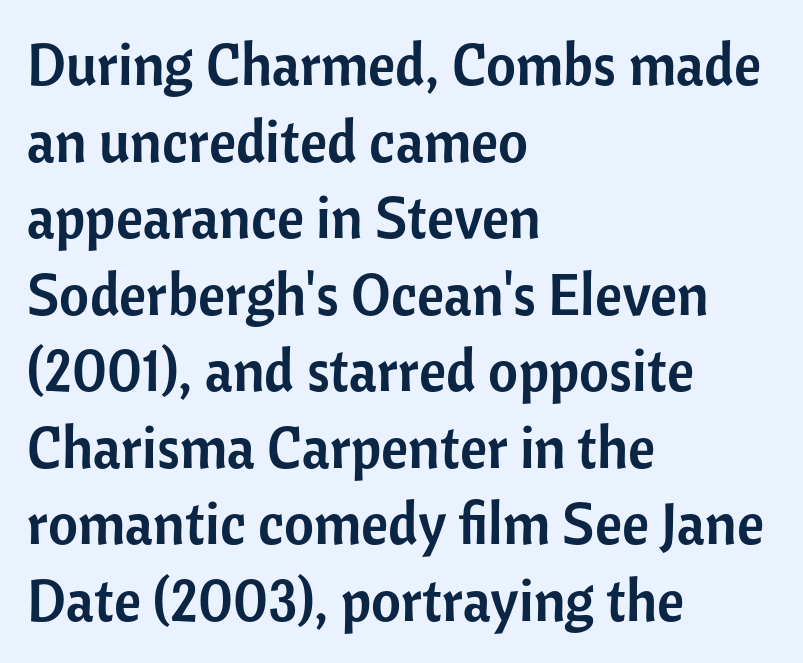
The glyphs in this specimen are sans serif. In terms of leading, this rendering sits right in the middle. If you drew a ruler down the left edge, every line would touch it. Vertical strokes here are truly vertical.
